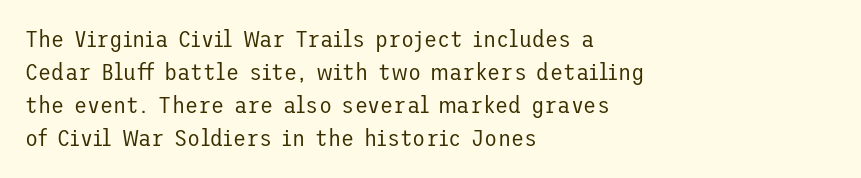
Horizontally, the lines are justified to the leading edge only. A roman cut, with each character standing at attention. The lines sit at an ordinary, default distance from one another. The font sits on the lighter half of the weight spectrum, regular included. Just letters on the line, the space beneath them empty. Standard letterfit; no display-style spreading of the glyphs.
